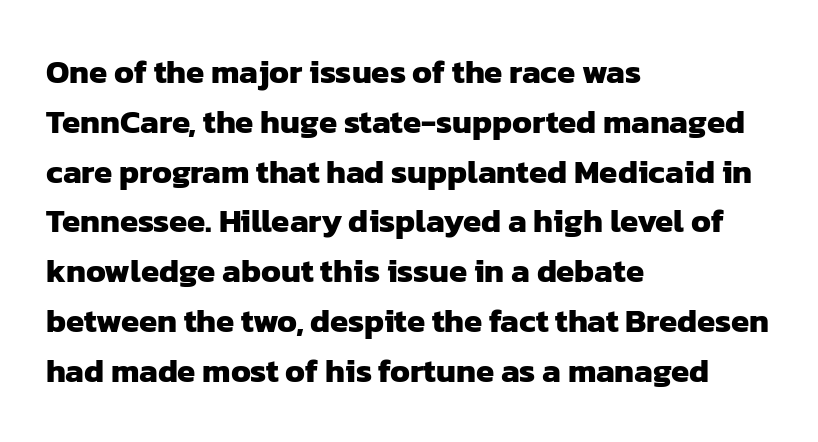
The image shows 33 px heavy sans-serif type; set left-aligned, normal line spacing (1.51x), normal letter spacing, not underlined; low stroke contrast and a medium x-height.
